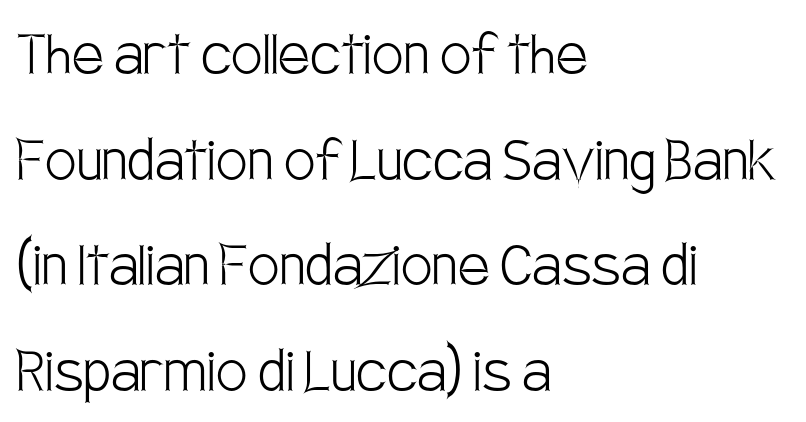
You could not count columns in this text — the font is proportionally spaced. A normal amount of white space separates one row of letters from the next. Line starts are locked; line ends wander. Every character sits straight up, as roman type does. The type family on display is of the sans-serif kind. The specimen omits any rule beneath the text block's lines.
